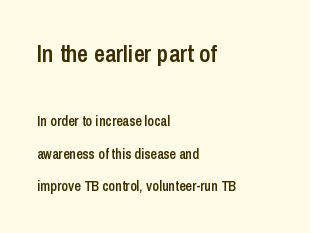
The image shows 24 px text type, upright; set left-aligned, loose line spacing (2.3x), normal letter spacing, not underlined; the first (top) block is 1.71x larger.
